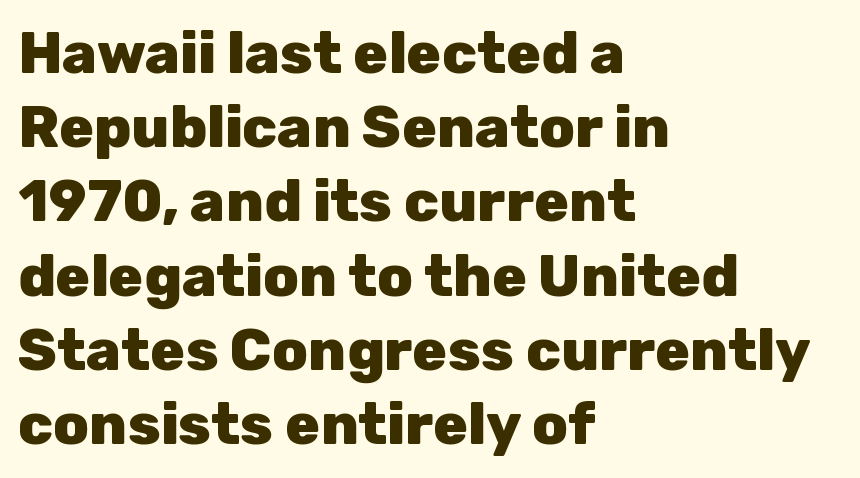
Q: Is the text bold? A: Yes.
Q: Is the text italic (slanted)? A: No, it is upright.
Q: Is the typeface a serif or a sans-serif typeface? A: Sans-serif.
Q: Is the text underlined? A: No.
Q: How is the paragraph aligned? A: Left-aligned.
Q: Is the spacing between letters normal or unusually wide? A: Normal.
Q: Is the spacing between lines tight, normal or loose? A: Normal.
Q: Width (condensed, normal, or wide)? A: Normal.
Q: Stroke contrast? A: Low.
Q: x-height? A: Medium.
Q: Monospaced? A: No.
